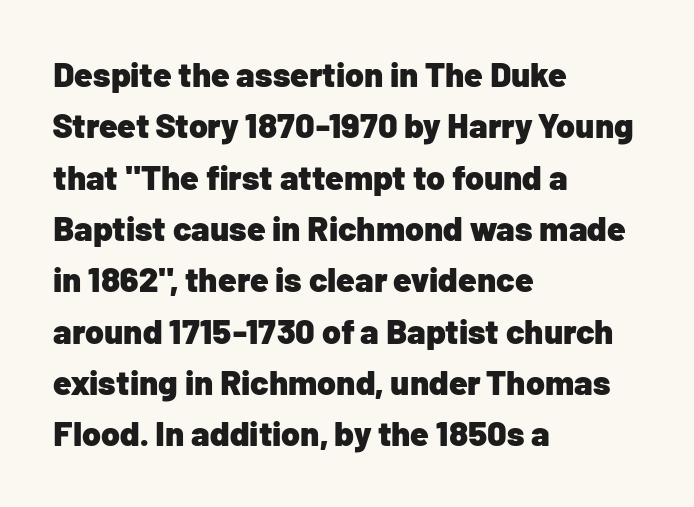
What's the leading like? Ordinary, nothing unusual. Does the copy run flush right? No — it runs flush left. Characters follow at the spacing the type designer built in. Strokes here are thick enough to call this a true bold. Observe the absence of serifs on each vertical stroke in this sample. Nope, not italic — everything's standing straight.
